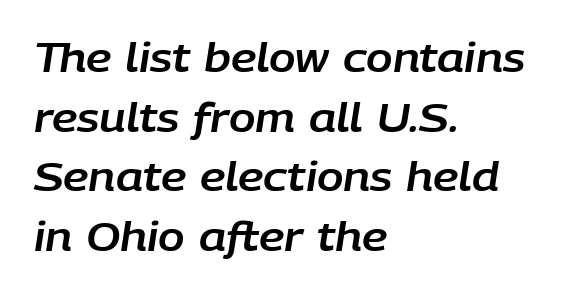
The image shows 39 px text type, italic (leaning right); set left-aligned, normal line spacing (1.53x), normal letter spacing, not underlined; low stroke contrast and a large x-height.
